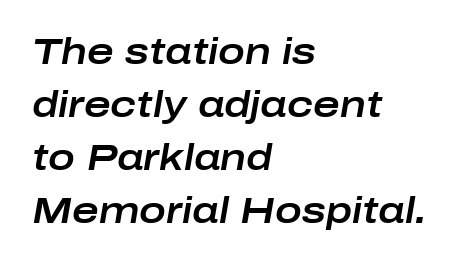
Q: Is the text italic (slanted)? A: Yes, it leans right by about 10 degrees.
Q: Is the text underlined? A: No.
Q: How is the paragraph aligned? A: Left-aligned.
Q: Is the spacing between letters normal or unusually wide? A: Normal.
Q: Is the spacing between lines tight, normal or loose? A: Normal.
Q: Width (condensed, normal, or wide)? A: Wide.
Q: Stroke contrast? A: Low.
Q: x-height? A: Medium.
Q: Monospaced? A: No.
